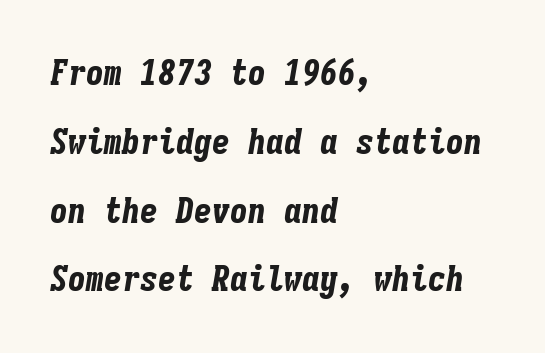
{"italic": "yes", "lean": "right", "slant_degrees": 9, "bold": "yes", "weight": "bold", "width": "condensed", "stroke_contrast": "low", "x_height": "medium", "monospaced": "yes", "underline": "no", "align": "left", "line_spacing": "loose", "line_spacing_ratio": 1.91, "letter_spacing": "normal", "letter_spacing_em": 0.0, "glyph_px": 36}
